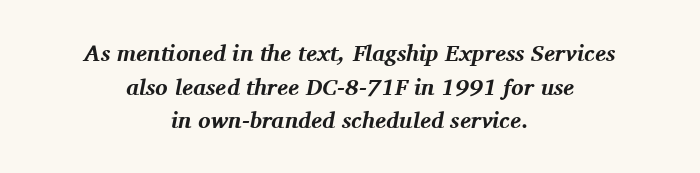
This rendering features lettering with no underline. No extra tracking has been applied to these lines. Notice how the passage keeps no hard edge, just a central spine. Does the leading feel generous? No, just average. This is oblique type, the kind used for emphasis or titles.
